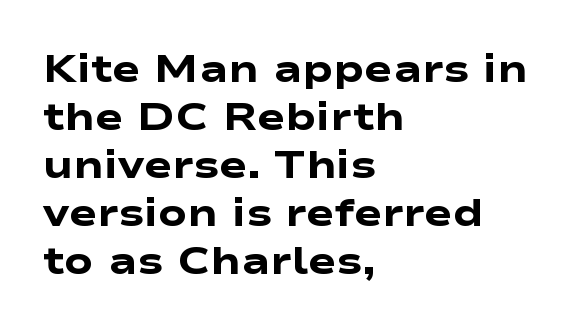
{"serif": "no", "bold": "yes", "weight": "heavy", "width": "wide", "stroke_contrast": "low", "x_height": "medium", "monospaced": "no", "underline": "no", "align": "left", "line_spacing": "normal", "line_spacing_ratio": 1.26, "letter_spacing": "normal", "letter_spacing_em": 0.0, "glyph_px": 38}
